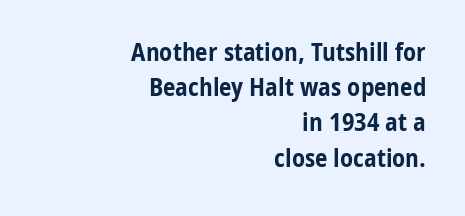
The image shows 25 px bold type, upright; set right-aligned, normal line spacing (1.41x), normal letter spacing, not underlined.
